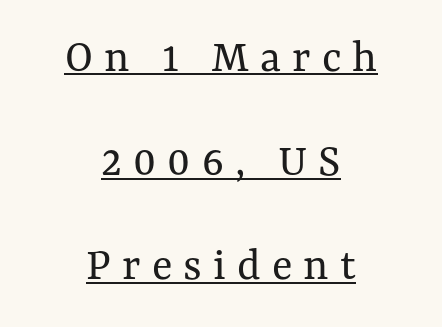
{"italic": "no", "bold": "no", "weight": "regular", "width": "normal", "stroke_contrast": "medium", "x_height": "medium", "monospaced": "no", "underline": "yes", "align": "center", "line_spacing": "loose", "line_spacing_ratio": 2.17, "letter_spacing": "wide", "letter_spacing_em": 0.23, "glyph_px": 48}
